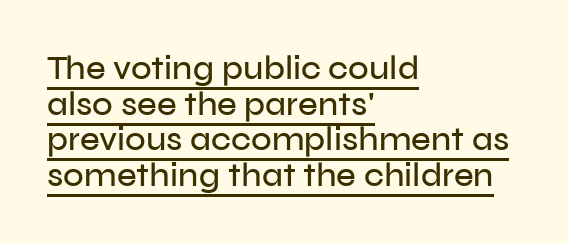
The image shows 34 px sans-serif type, upright; set left-aligned, tight line spacing (1.05x), normal letter spacing, underlined; low stroke contrast and a medium x-height.
